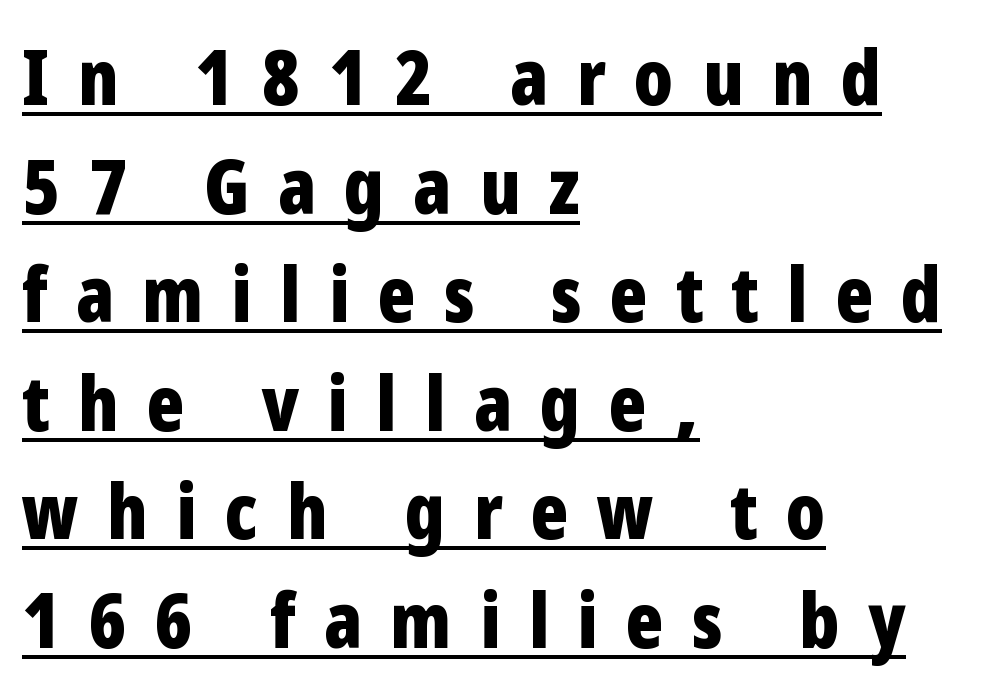
The tracking reads as deliberately expanded to a designer's eye. Each letter keeps its own natural width here, so spacing adapts to shape. Reading down the column, the eye jumps a familiar distance to each next line. What weight is shown? A full bold with thick strokes. Notice how a bar underscores the lettering throughout. Caption: multi-line text, flush left, ragged right.
